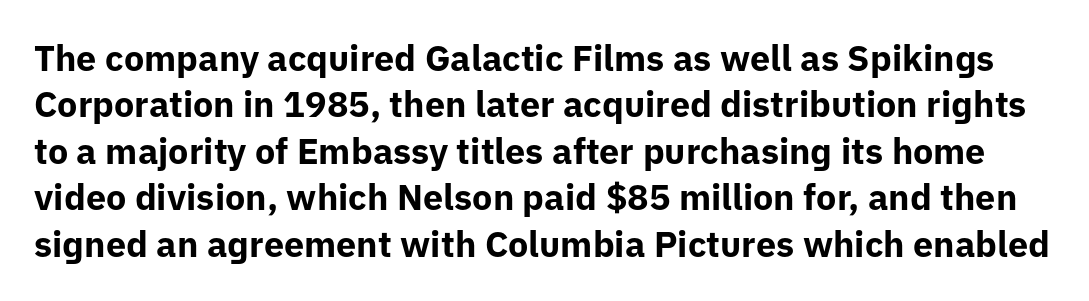
Looks like regular typesetting: each glyph gets only the width it needs. How heavy is the stroke? Heavy — this is a bold. The area under the type is left untouched. The letters sit at their default tracking, neither squeezed nor spread. This is the regular roman posture of the typeface.
